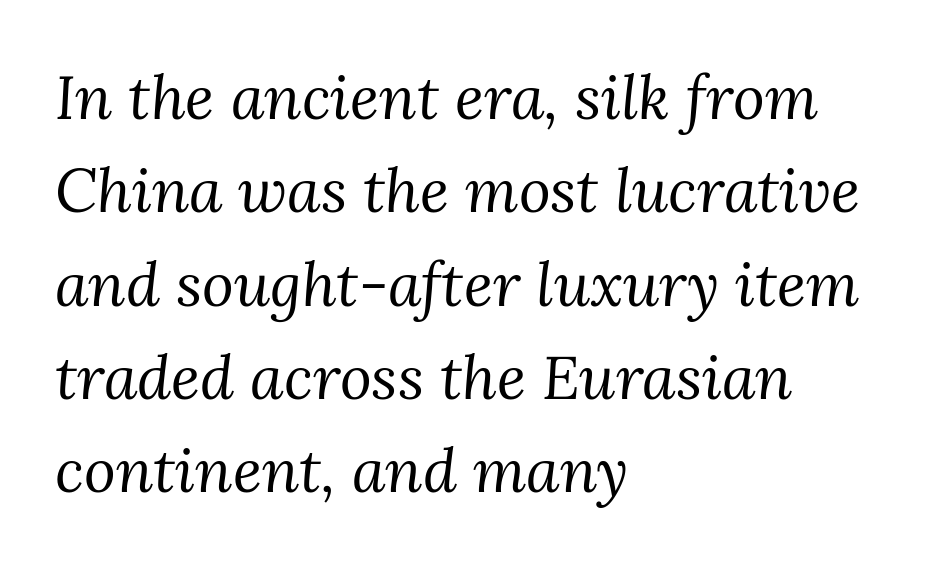
Q: Is the text bold? A: No.
Q: Is the text italic (slanted)? A: Yes, it leans right by about 3 degrees.
Q: Is the typeface a serif or a sans-serif typeface? A: Serif.
Q: Is the text underlined? A: No.
Q: How is the paragraph aligned? A: Left-aligned.
Q: Is the spacing between letters normal or unusually wide? A: Normal.
Q: Is the spacing between lines tight, normal or loose? A: Normal.
Q: Width (condensed, normal, or wide)? A: Normal.
Q: Stroke contrast? A: Medium.
Q: x-height? A: Medium.
Q: Monospaced? A: No.
